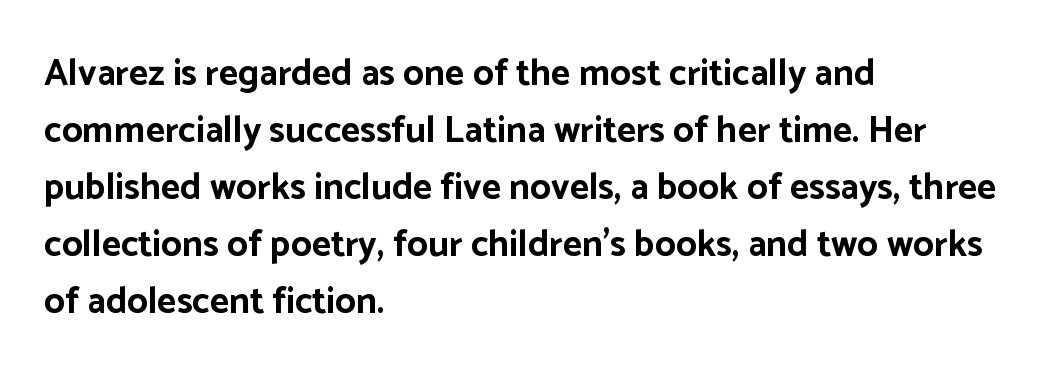
{"serif": "no", "italic": "no", "bold": "yes", "weight": "bold", "width": "normal", "stroke_contrast": "low", "x_height": "medium", "monospaced": "no", "underline": "no", "align": "left", "line_spacing": "normal", "line_spacing_ratio": 1.54, "letter_spacing": "normal", "letter_spacing_em": 0.0, "glyph_px": 37}
